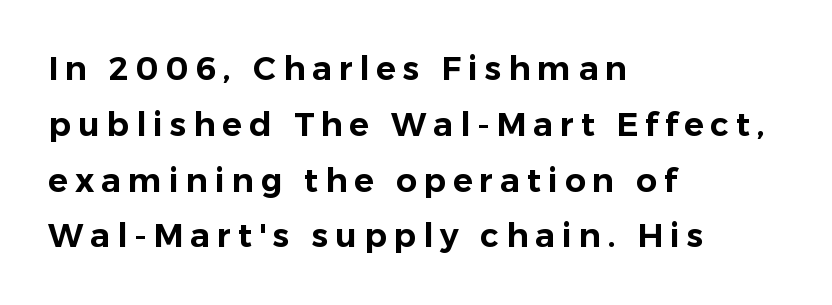
{"serif": "no", "italic": "no", "width": "normal", "stroke_contrast": "low", "x_height": "medium", "monospaced": "no", "underline": "no", "align": "left", "line_spacing": "normal", "line_spacing_ratio": 1.69, "letter_spacing": "wide", "letter_spacing_em": 0.21, "glyph_px": 33}
